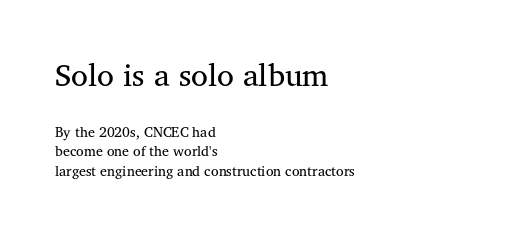
{"serif": "yes", "italic": "no", "bold": "no", "weight": "regular", "width": "normal", "stroke_contrast": "medium", "x_height": "medium", "monospaced": "no", "underline": "no", "align": "left", "line_spacing": "normal", "line_spacing_ratio": 1.39, "letter_spacing": "normal", "letter_spacing_em": 0.0, "larger_block": "first", "size_ratio": 2.21, "glyph_px": 31}
